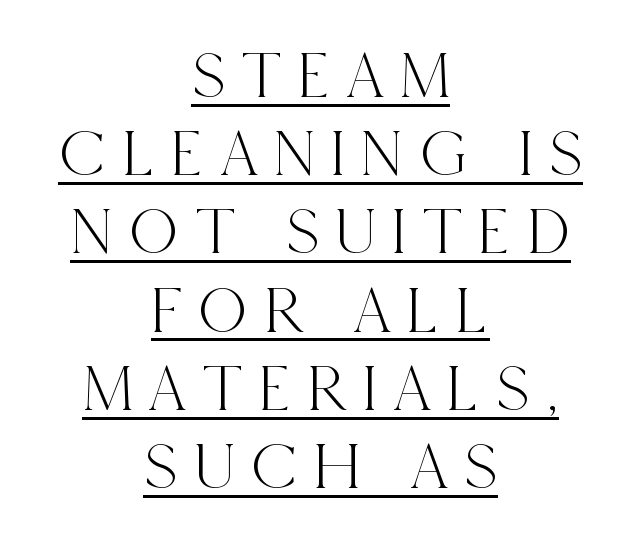
The image shows 68 px condensed serif type, upright; set centered, tight line spacing (1.15x), unusually wide letter spacing (+0.24 em), underlined; a large x-height.
